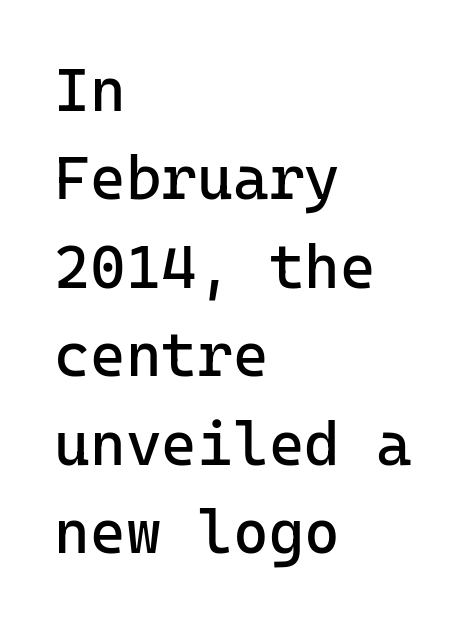
{"serif": "no", "italic": "no", "bold": "no", "weight": "regular", "width": "normal", "stroke_contrast": "low", "x_height": "medium", "underline": "no", "align": "left", "line_spacing": "normal", "line_spacing_ratio": 1.45, "letter_spacing": "normal", "letter_spacing_em": 0.0, "glyph_px": 61}
